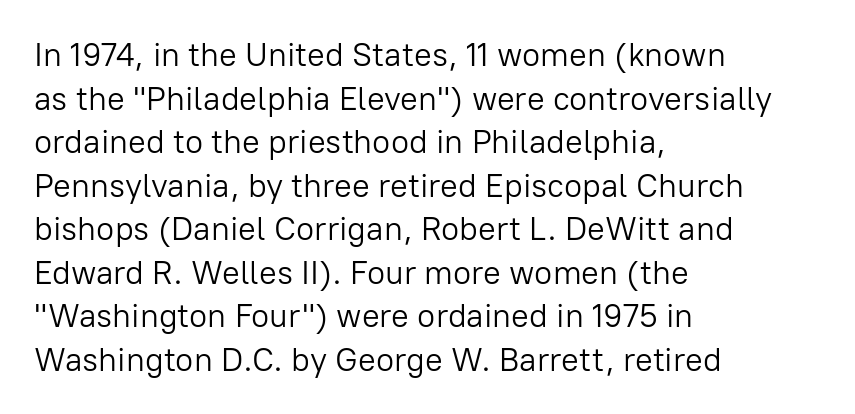
{"serif": "no", "italic": "no", "bold": "no", "weight": "light", "width": "normal", "stroke_contrast": "low", "x_height": "medium", "monospaced": "no", "underline": "no", "align": "left", "line_spacing": "normal", "line_spacing_ratio": 1.32, "letter_spacing": "normal", "letter_spacing_em": 0.0, "glyph_px": 33}
